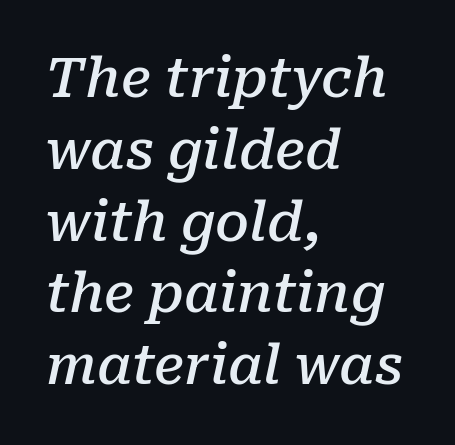
A typesetter would mark this as italic. Reading down the block, your eye returns to a fixed left position each line. Classification — serif. The passage shown is typed in a proportional face where columns would drift. The zone under the glyphs is completely vacant. A typesetter would call this leading conventional body-copy spacing.
